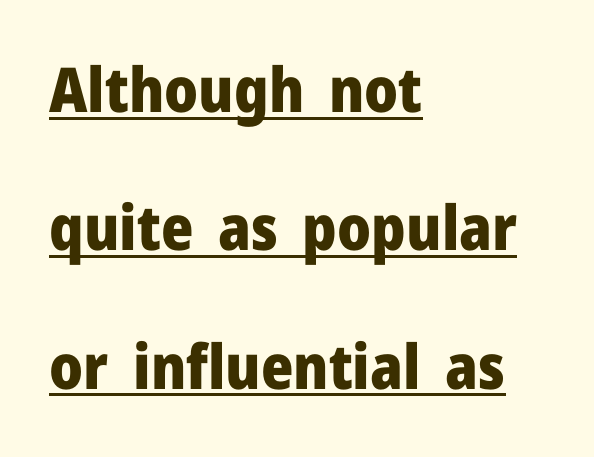
Q: Is the text bold? A: Yes.
Q: Is the text italic (slanted)? A: No, it is upright.
Q: Is the typeface a serif or a sans-serif typeface? A: Sans-serif.
Q: Is the text underlined? A: Yes.
Q: How is the paragraph aligned? A: Left-aligned.
Q: Is the spacing between letters normal or unusually wide? A: Normal.
Q: Is the spacing between lines tight, normal or loose? A: Loose.
Q: Width (condensed, normal, or wide)? A: Normal.
Q: Stroke contrast? A: Low.
Q: x-height? A: Medium.
Q: Monospaced? A: No.
